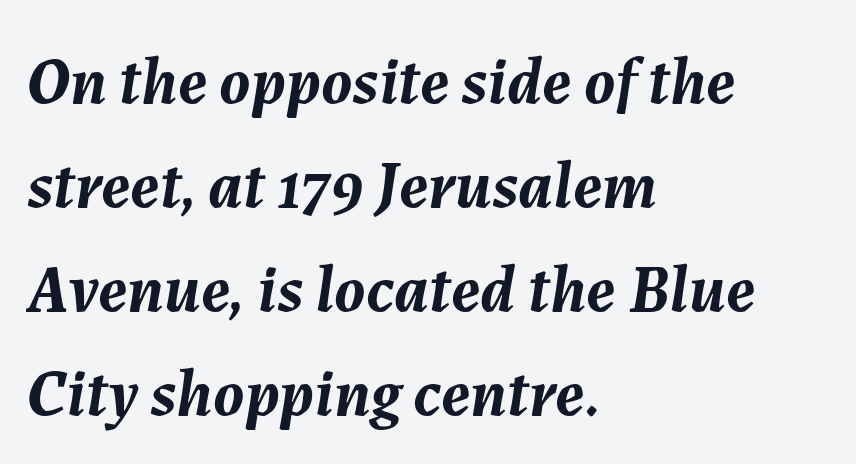
The image shows 67 px semibold type, italic (leaning right); set left-aligned, normal line spacing (1.55x), normal letter spacing, not underlined; medium stroke contrast and a medium x-height.
